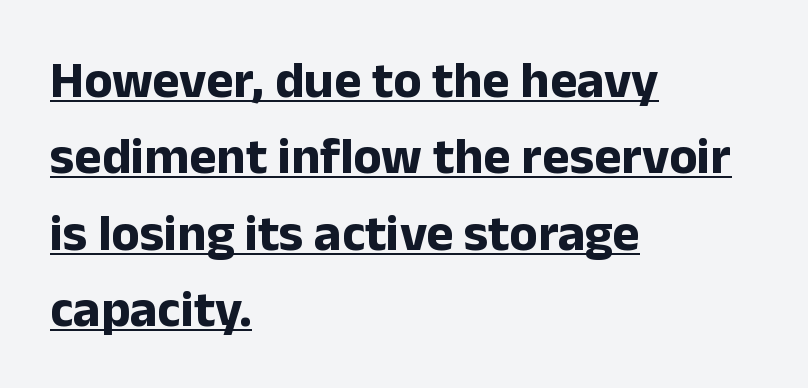
Typeset ragged right — the left edge is the straight one. Italic: no, the glyphs are upright roman. Regarding leading, the lines here are spaced in the standard way. Plenty of ink on the page — the face is bold. Proportional: the letters do not fall into vertical columns.
